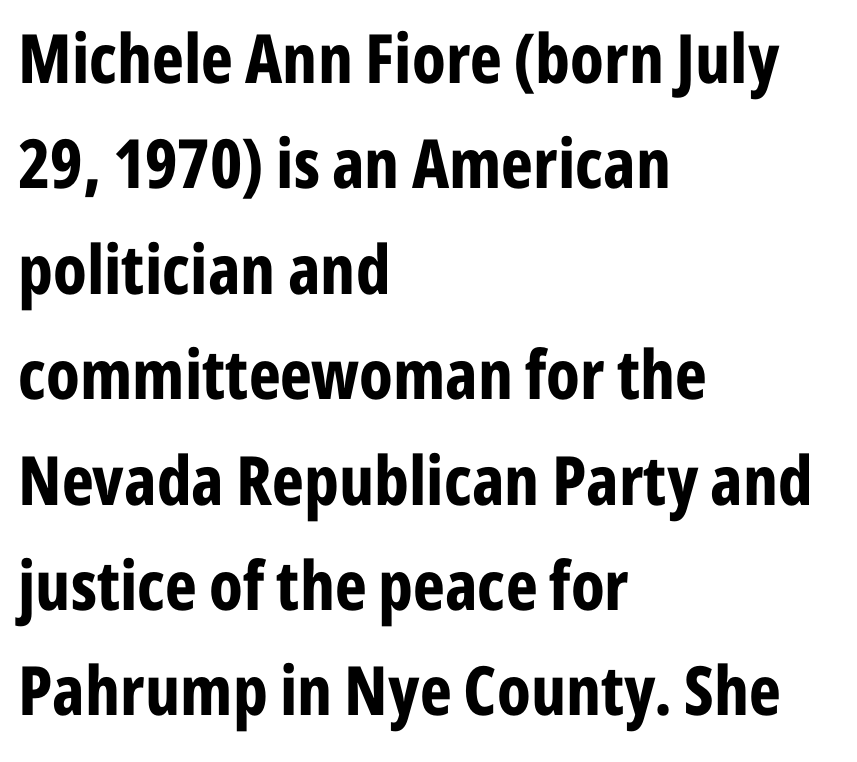
Q: Is the text bold? A: Yes.
Q: Is the text italic (slanted)? A: No, it is upright.
Q: Is the typeface a serif or a sans-serif typeface? A: Sans-serif.
Q: Is the text underlined? A: No.
Q: How is the paragraph aligned? A: Left-aligned.
Q: Is the spacing between letters normal or unusually wide? A: Normal.
Q: Is the spacing between lines tight, normal or loose? A: Normal.
Q: Width (condensed, normal, or wide)? A: Condensed.
Q: Stroke contrast? A: Low.
Q: x-height? A: Medium.
Q: Monospaced? A: No.
